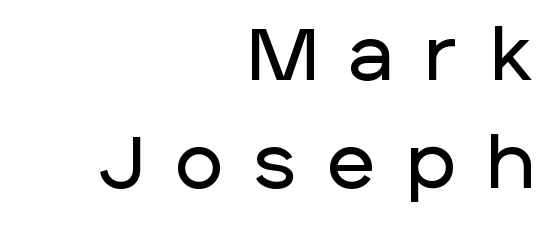
Q: Is the text italic (slanted)? A: No, it is upright.
Q: Is the typeface a serif or a sans-serif typeface? A: Sans-serif.
Q: Is the text underlined? A: No.
Q: How is the paragraph aligned? A: Right-aligned.
Q: Is the spacing between letters normal or unusually wide? A: Unusually wide.
Q: Is the spacing between lines tight, normal or loose? A: Normal.
Q: Width (condensed, normal, or wide)? A: Normal.
Q: Stroke contrast? A: Low.
Q: x-height? A: Large.
Q: Monospaced? A: No.
